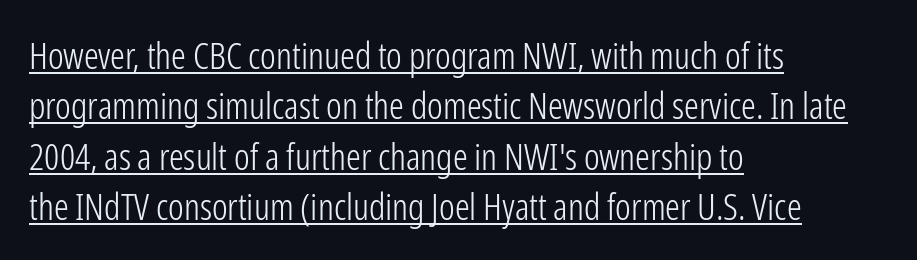
Q: Is the text bold? A: No.
Q: Is the text italic (slanted)? A: No, it is upright.
Q: Is the typeface a serif or a sans-serif typeface? A: Sans-serif.
Q: Is the text underlined? A: Yes.
Q: How is the paragraph aligned? A: Left-aligned.
Q: Is the spacing between letters normal or unusually wide? A: Normal.
Q: Is the spacing between lines tight, normal or loose? A: Normal.
Q: Width (condensed, normal, or wide)? A: Condensed.
Q: Stroke contrast? A: Low.
Q: x-height? A: Medium.
Q: Monospaced? A: No.
